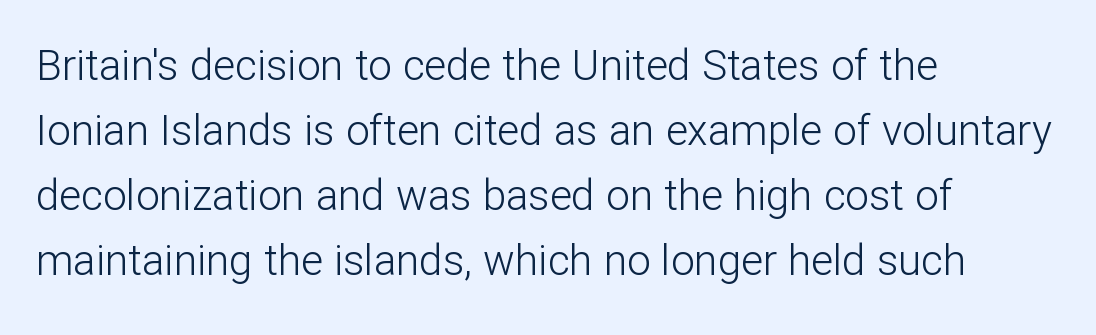
Q: Is the text bold? A: No.
Q: Is the text italic (slanted)? A: No, it is upright.
Q: Is the typeface a serif or a sans-serif typeface? A: Sans-serif.
Q: Is the text underlined? A: No.
Q: How is the paragraph aligned? A: Left-aligned.
Q: Is the spacing between letters normal or unusually wide? A: Normal.
Q: Is the spacing between lines tight, normal or loose? A: Normal.
Q: Width (condensed, normal, or wide)? A: Normal.
Q: Stroke contrast? A: Low.
Q: x-height? A: Medium.
Q: Monospaced? A: No.
